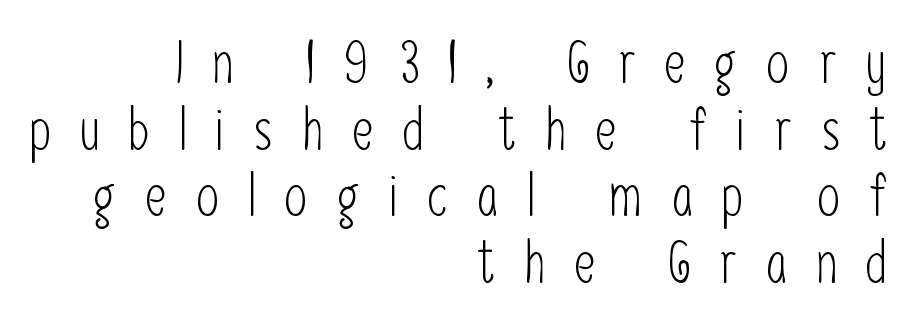
Q: Is the text bold? A: No.
Q: Is the text italic (slanted)? A: No, it is upright.
Q: Is the typeface a serif or a sans-serif typeface? A: Sans-serif.
Q: Is the text underlined? A: No.
Q: How is the paragraph aligned? A: Right-aligned.
Q: Is the spacing between letters normal or unusually wide? A: Unusually wide.
Q: Is the spacing between lines tight, normal or loose? A: Tight.
Q: Width (condensed, normal, or wide)? A: Condensed.
Q: Stroke contrast? A: Low.
Q: x-height? A: Medium.
Q: Monospaced? A: No.
